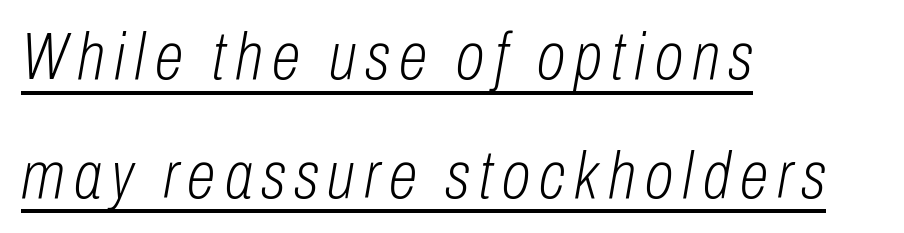
{"italic": "yes", "lean": "right", "slant_degrees": 10, "bold": "no", "weight": "light", "width": "condensed", "stroke_contrast": "low", "x_height": "medium", "monospaced": "no", "underline": "yes", "align": "left", "line_spacing_ratio": 1.8, "glyph_px": 66}
